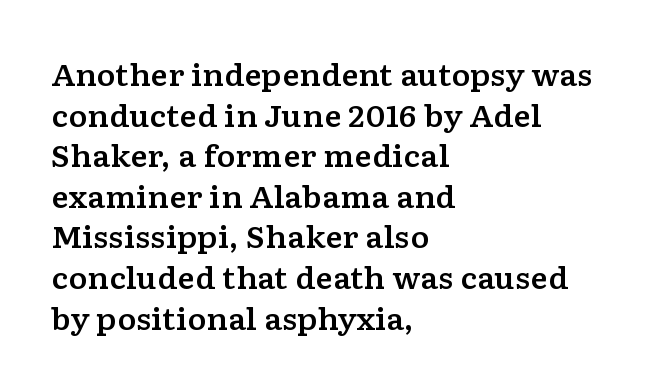
Italic? Not at all — the glyphs are vertical. Horizontally, the lines are justified to the leading edge only. Note: serifs present on the glyphs. The face used here is proportionally spaced, like ordinary book or web type. The specimen omits any rule beneath the text block's lines. You could call the tracking neutral — neither tight nor loose.
